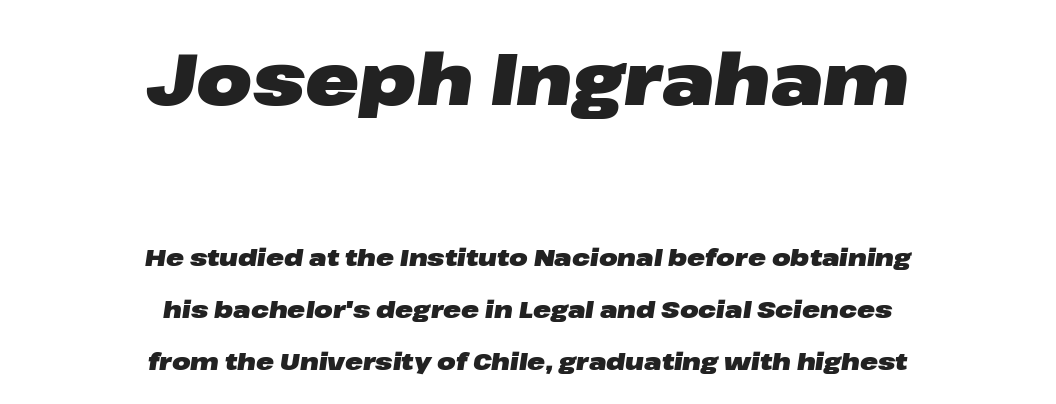
{"italic": "yes", "lean": "right", "slant_degrees": 8, "bold": "yes", "weight": "heavy", "width": "wide", "stroke_contrast": "low", "x_height": "medium", "monospaced": "no", "underline": "no", "align": "center", "line_spacing": "loose", "line_spacing_ratio": 2.16, "letter_spacing": "normal", "letter_spacing_em": 0.0, "larger_block": "first", "size_ratio": 3.0, "glyph_px": 72}
